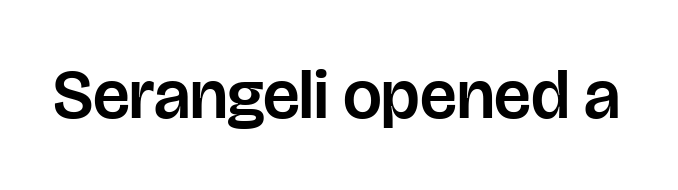
The image shows 69 px sans-serif type, upright; set normal letter spacing, not underlined; low stroke contrast and a large x-height.
